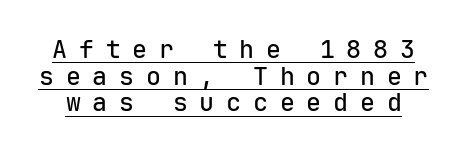
Q: Is the text italic (slanted)? A: No, it is upright.
Q: Is the text underlined? A: Yes.
Q: Is the spacing between letters normal or unusually wide? A: Unusually wide.
Q: Is the spacing between lines tight, normal or loose? A: Tight.
